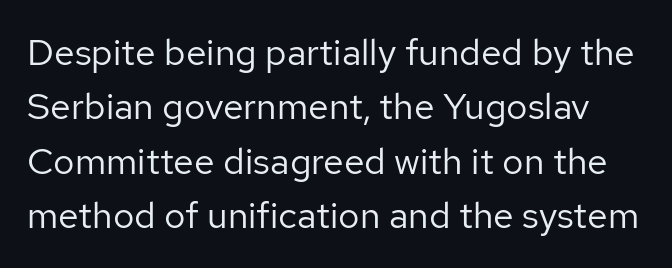
The image shows 37 px regular-weight sans-serif type, upright; set normal line spacing (1.47x), normal letter spacing, not underlined; low stroke contrast and a medium x-height.
